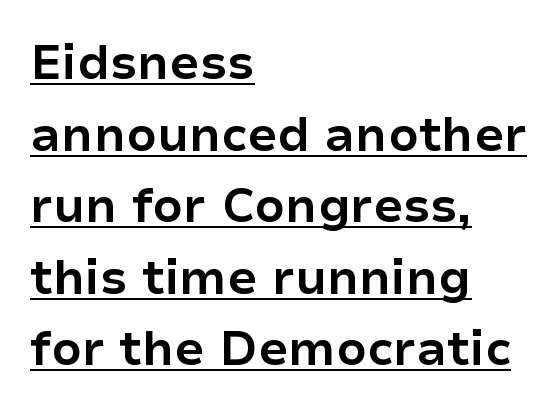
{"serif": "no", "italic": "no", "bold": "yes", "weight": "bold", "width": "normal", "stroke_contrast": "low", "x_height": "medium", "monospaced": "no", "underline": "yes", "align": "left", "line_spacing": "normal", "line_spacing_ratio": 1.49, "letter_spacing": "normal", "letter_spacing_em": 0.0, "glyph_px": 48}
